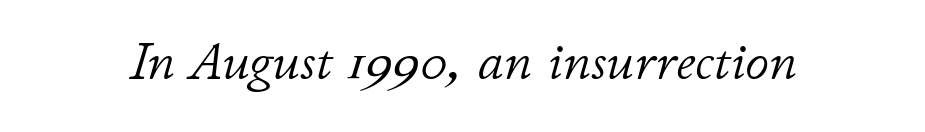
Q: Is the text bold? A: No.
Q: Is the text italic (slanted)? A: Yes, it leans right by about 11 degrees.
Q: Is the text underlined? A: No.
Q: Is the spacing between letters normal or unusually wide? A: Normal.
Q: Width (condensed, normal, or wide)? A: Normal.
Q: Stroke contrast? A: Low.
Q: x-height? A: Small.
Q: Monospaced? A: No.
